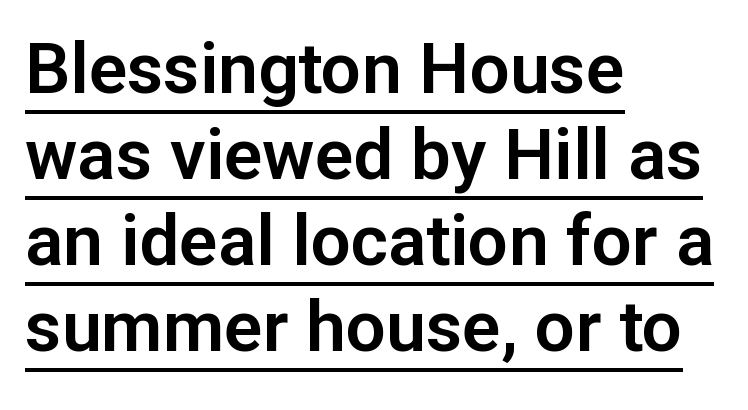
Q: Is the text italic (slanted)? A: No, it is upright.
Q: Is the typeface a serif or a sans-serif typeface? A: Sans-serif.
Q: Is the text underlined? A: Yes.
Q: How is the paragraph aligned? A: Left-aligned.
Q: Is the spacing between letters normal or unusually wide? A: Normal.
Q: Width (condensed, normal, or wide)? A: Normal.
Q: Stroke contrast? A: Low.
Q: x-height? A: Medium.
Q: Monospaced? A: No.
